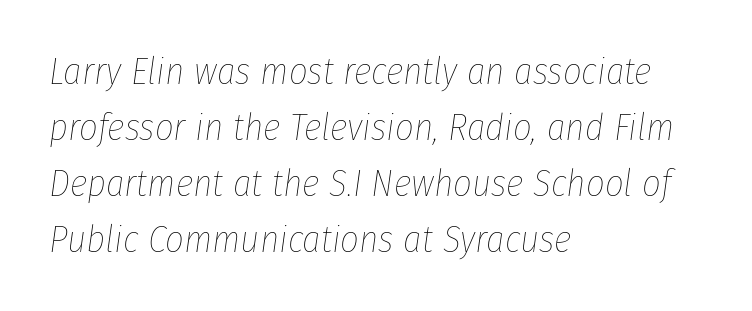
The image shows 37 px thin, condensed type, italic (leaning right); set left-aligned, normal line spacing (1.51x), normal letter spacing, not underlined; low stroke contrast and a medium x-height.
